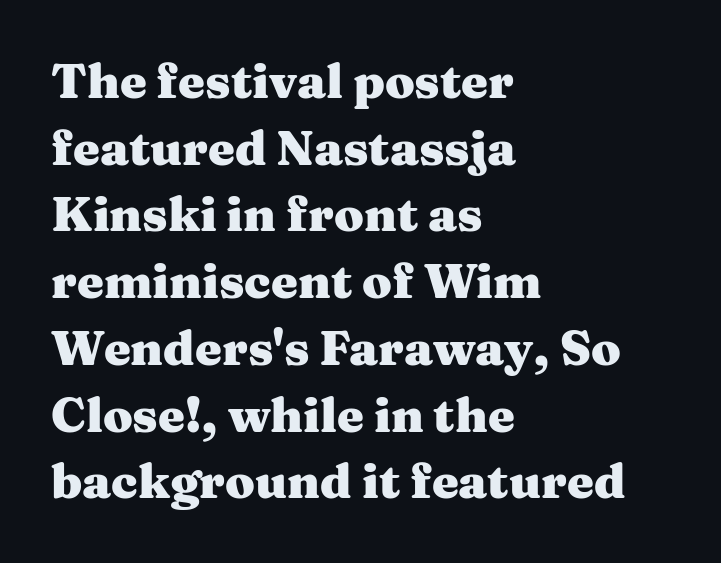
How heavy is the stroke? Heavy — this is a bold. Check where the strokes stop: tiny serifs finish them off. If you drew a ruler down the left edge, every line would touch it. Nope, not italic — everything's standing straight.
